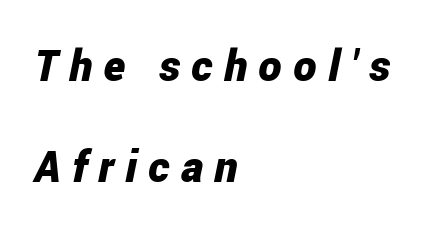
Q: Is the text bold? A: Yes.
Q: Is the text italic (slanted)? A: Yes, it leans right by about 12 degrees.
Q: Is the text underlined? A: No.
Q: How is the paragraph aligned? A: Left-aligned.
Q: Is the spacing between letters normal or unusually wide? A: Unusually wide.
Q: Is the spacing between lines tight, normal or loose? A: Loose.
Q: Width (condensed, normal, or wide)? A: Condensed.
Q: Stroke contrast? A: Low.
Q: x-height? A: Medium.
Q: Monospaced? A: No.
